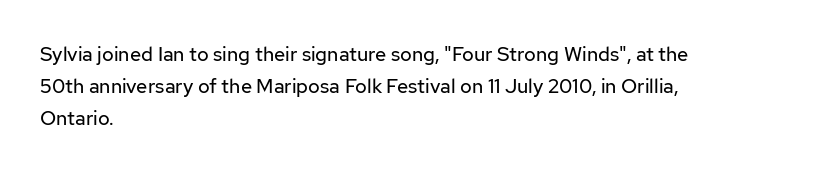
The image shows 20 px text type, upright; set left-aligned, normal line spacing (1.59x), normal letter spacing, not underlined.
